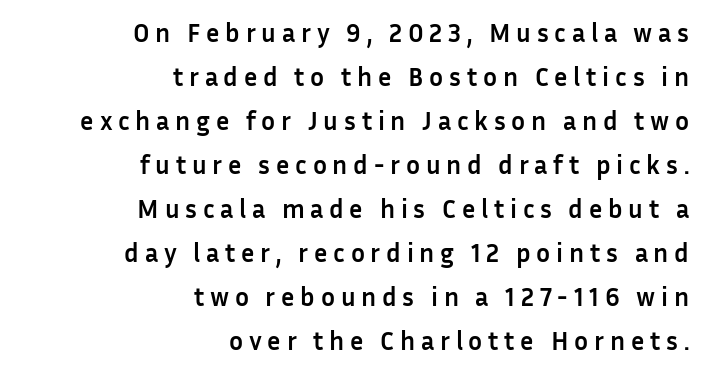
The image shows 26 px bold type, upright; set right-aligned, normal line spacing (1.69x), unusually wide letter spacing (+0.22 em), not underlined.
